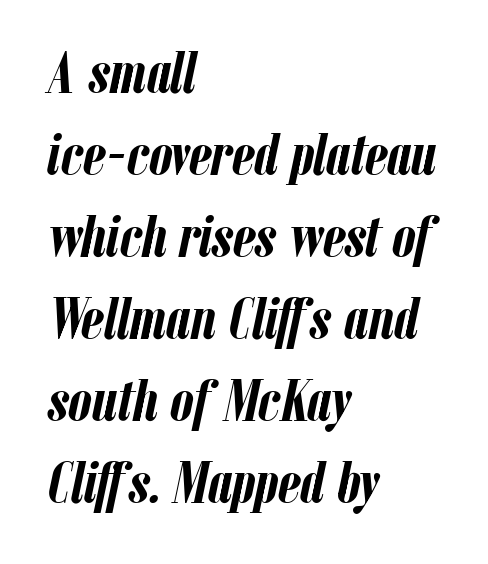
Designer's note — italics engaged. Look at the tracking — it's just the regular setting, nothing added. The face used here is proportionally spaced, like ordinary book or web type. A classic flush-left, rag-right setting is used for this passage. One glance says typical: line gaps are just what's usual. Type without underlining.
